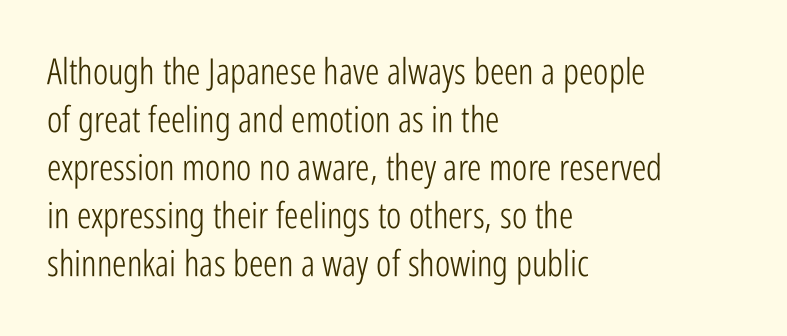
The image shows 36 px light, condensed sans-serif type, upright; set left-aligned, normal line spacing (1.33x), normal letter spacing, not underlined; low stroke contrast and a medium x-height.
